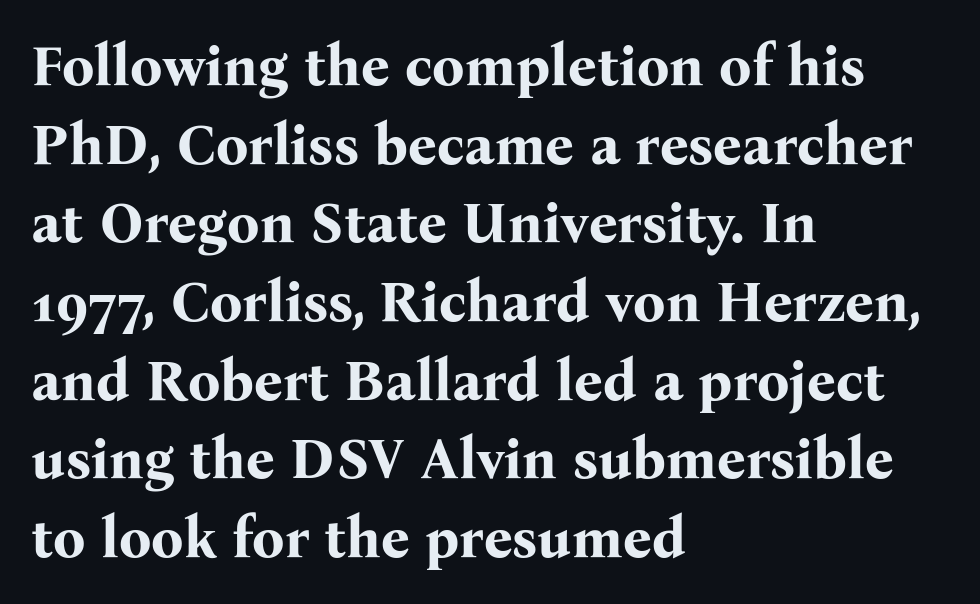
Underlining? Definitely not there. The rendering shows small feet on the letterforms — a serif design. Inter-character spacing is left at the font's built-in metrics. The typesetter chose a ragged-right arrangement here.
